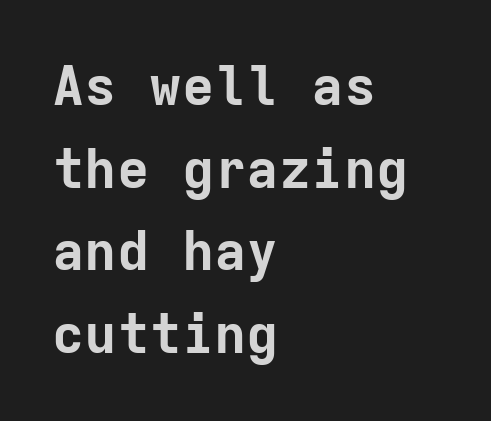
{"serif": "no", "italic": "no", "bold": "yes", "weight": "bold", "width": "normal", "stroke_contrast": "low", "x_height": "medium", "monospaced": "yes", "underline": "no", "align": "left", "line_spacing": "normal", "line_spacing_ratio": 1.53, "letter_spacing": "normal", "letter_spacing_em": 0.0, "glyph_px": 54}
